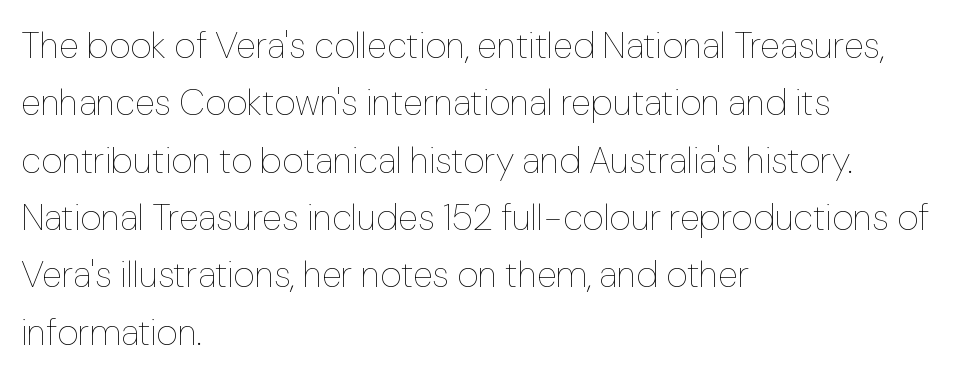
Q: Is the text bold? A: No.
Q: Is the text italic (slanted)? A: No, it is upright.
Q: Is the text underlined? A: No.
Q: How is the paragraph aligned? A: Left-aligned.
Q: Is the spacing between letters normal or unusually wide? A: Normal.
Q: Is the spacing between lines tight, normal or loose? A: Normal.
Q: Width (condensed, normal, or wide)? A: Normal.
Q: Stroke contrast? A: Low.
Q: x-height? A: Medium.
Q: Monospaced? A: No.
